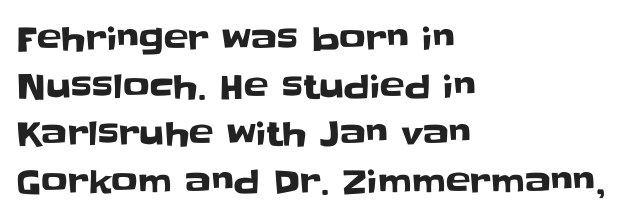
The image shows 33 px sans-serif type, upright; set left-aligned, normal line spacing (1.44x), normal letter spacing, not underlined; low stroke contrast and a large x-height.
